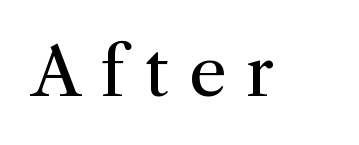
{"serif": "yes", "italic": "no", "bold": "no", "weight": "regular", "width": "normal", "stroke_contrast": "medium", "x_height": "medium", "monospaced": "no", "underline": "no", "letter_spacing": "wide", "letter_spacing_em": 0.3, "glyph_px": 67}
